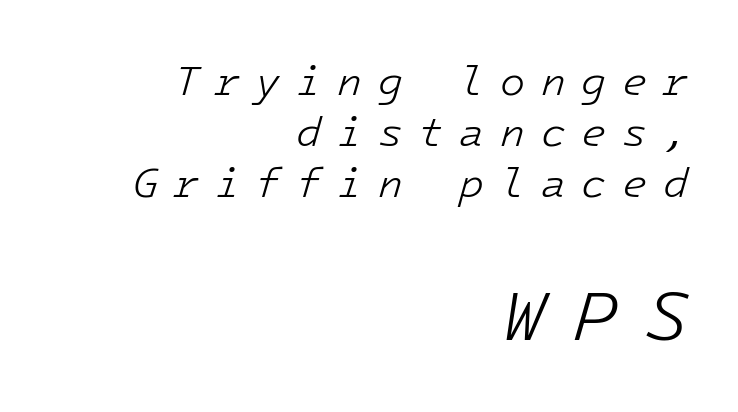
Q: Is the text bold? A: No.
Q: Is the text italic (slanted)? A: Yes, it leans right by about 16 degrees.
Q: Is the text underlined? A: No.
Q: How is the paragraph aligned? A: Right-aligned.
Q: Is the spacing between letters normal or unusually wide? A: Unusually wide.
Q: Is the spacing between lines tight, normal or loose? A: Normal.
Q: Which block of text is set in a larger size, the first (top) or the second (bottom)? A: The second (bottom) one.
Q: Width (condensed, normal, or wide)? A: Normal.
Q: Stroke contrast? A: Low.
Q: x-height? A: Medium.
